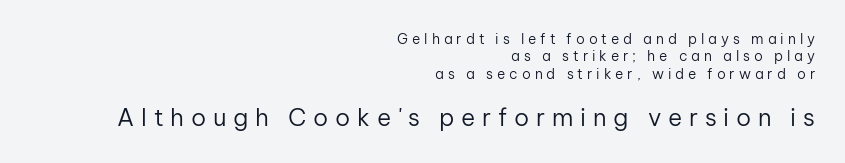
The image shows 24 px text type, upright; set right-aligned, normal line spacing (1.25x), unusually wide letter spacing (+0.28 em), not underlined; the second (bottom) block is 1.71x larger.
